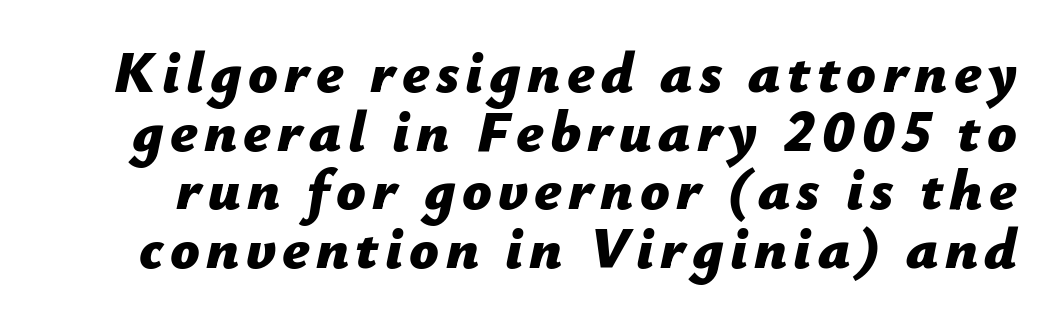
{"italic": "yes", "lean": "right", "slant_degrees": 12, "bold": "yes", "weight": "bold", "width": "normal", "stroke_contrast": "low", "x_height": "medium", "monospaced": "no", "underline": "no", "line_spacing": "tight", "line_spacing_ratio": 1.01, "glyph_px": 58}
